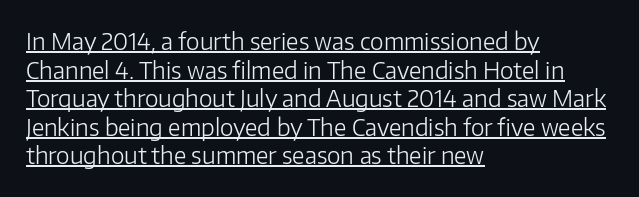
Between one letter and the next there's only the usual sliver of space. Leftover space on each line is placed entirely after the last word. The letters stand upright; this is a roman face. No heavy texture on the line: the type isn't bold. Underline: present.
